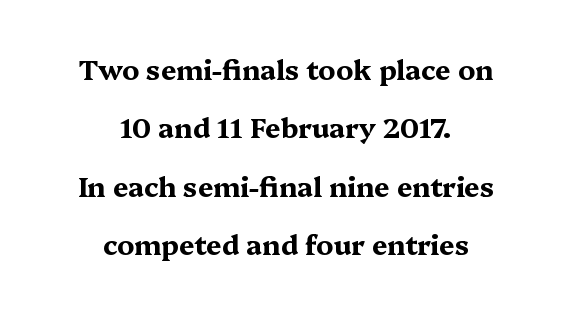
Every stem runs plumb, perpendicular to the baseline. Its strokes are broad and dark, the hallmark of bold type. A typesetter would call this leading open, well beyond the default. Honestly, there is no underline to notice here at all. Nobody touched the tracking dial on this one.
